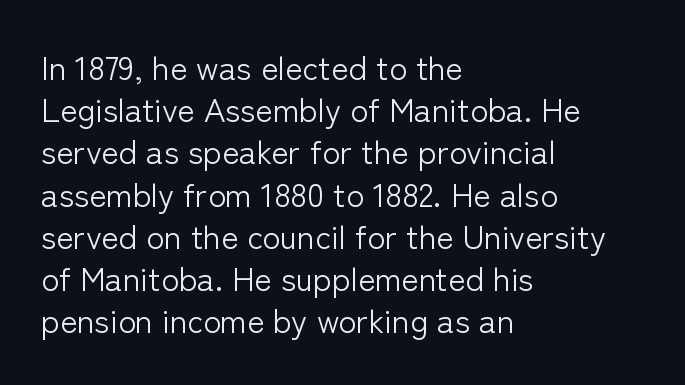
{"serif": "no", "italic": "no", "bold": "no", "weight": "light", "width": "normal", "stroke_contrast": "low", "x_height": "medium", "monospaced": "no", "underline": "no", "align": "left", "line_spacing": "normal", "line_spacing_ratio": 1.28, "letter_spacing": "normal", "letter_spacing_em": 0.0, "glyph_px": 33}
